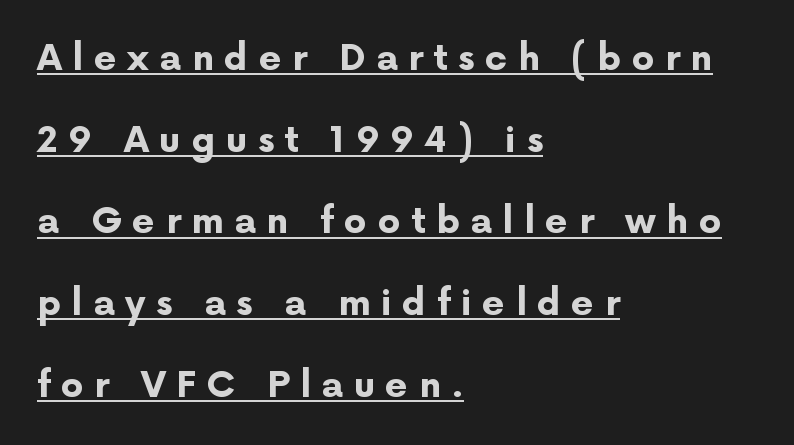
{"serif": "no", "italic": "no", "bold": "yes", "weight": "bold", "width": "normal", "stroke_contrast": "low", "x_height": "medium", "monospaced": "no", "underline": "yes", "align": "left", "line_spacing": "loose", "line_spacing_ratio": 2.27, "letter_spacing": "wide", "letter_spacing_em": 0.29, "glyph_px": 36}
